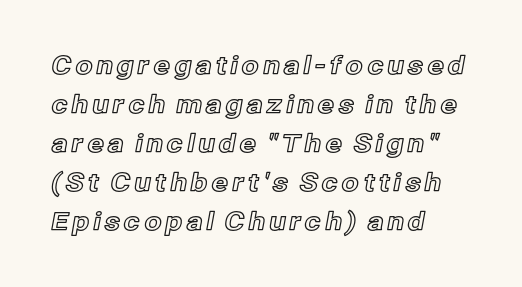
{"underline": "no", "align": "left", "line_spacing": "normal", "line_spacing_ratio": 1.56, "glyph_px": 25}
